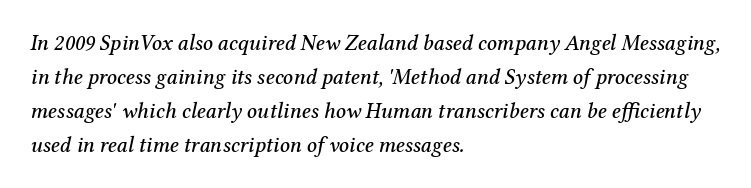
Q: Is the text italic (slanted)? A: Yes, it leans right by about 12 degrees.
Q: Is the text underlined? A: No.
Q: How is the paragraph aligned? A: Left-aligned.
Q: Is the spacing between letters normal or unusually wide? A: Normal.
Q: Is the spacing between lines tight, normal or loose? A: Normal.
